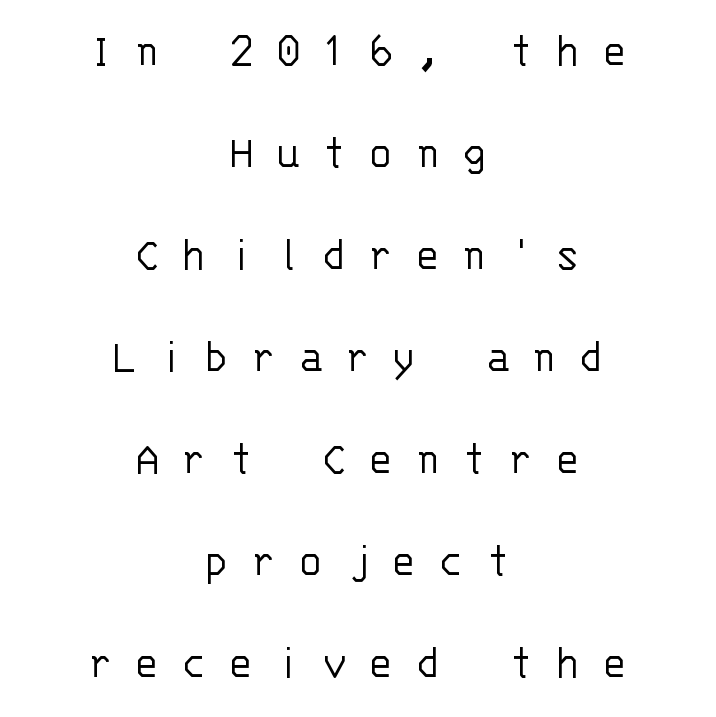
The image shows 51 px light sans-serif type, upright, monospaced; set centered, loose line spacing (2.0x), unusually wide letter spacing (+0.43 em), not underlined; low stroke contrast and a large x-height.
